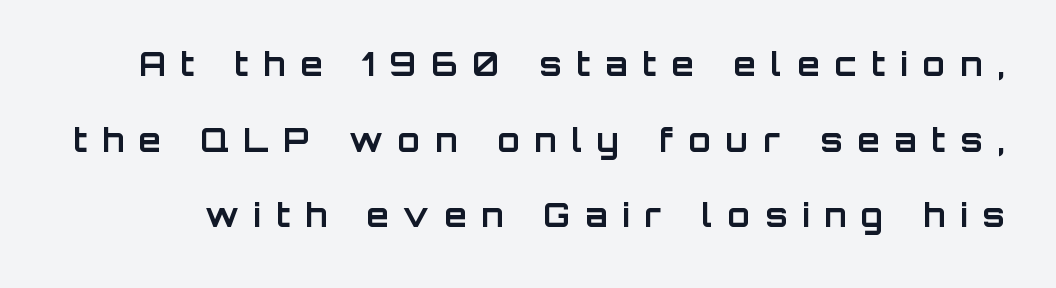
Bold? Absolutely — the strokes are thick and heavy. The passage shown is not underscored anywhere. Tall strokes in this sample are plumb rather than angled. The letters advance in unequal steps, a hallmark of proportional type. Horizontal bands of white between lines are thick stripes. Font category for this specimen: sans-serif.
